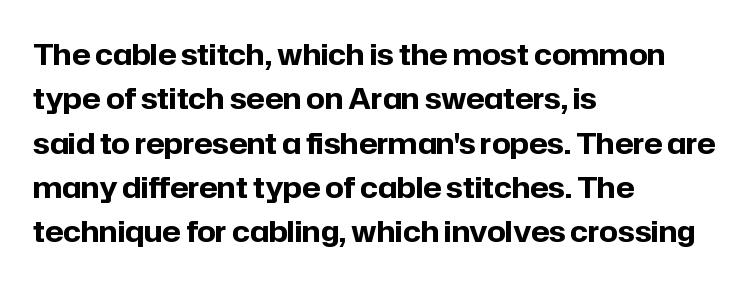
The passage shown is typed in a proportional face where columns would drift. Check where the strokes stop: nothing finishes them off — pure sans. Horizontal alignment here is leftward, the default for most running prose. Rule under the text: the space is simply empty. You'd pick this weight for a headline — it's a proper bold. Horizontal bands of white between lines are of average thickness.
